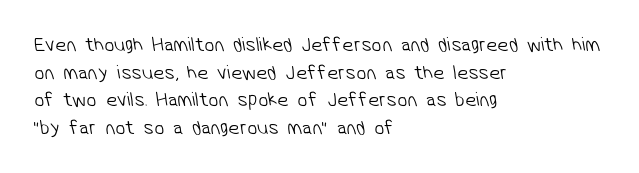
The image shows 20 px text type; set left-aligned, normal line spacing (1.38x), normal letter spacing, not underlined.
